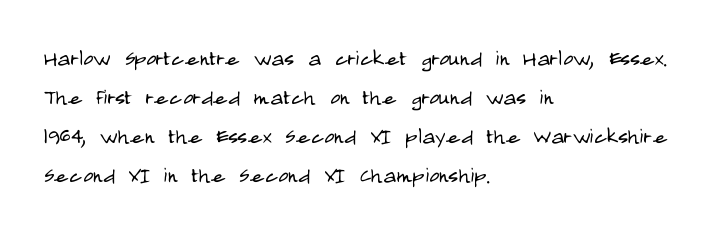
The image shows 27 px text type, upright; set left-aligned, normal line spacing (1.45x), normal letter spacing, not underlined.
